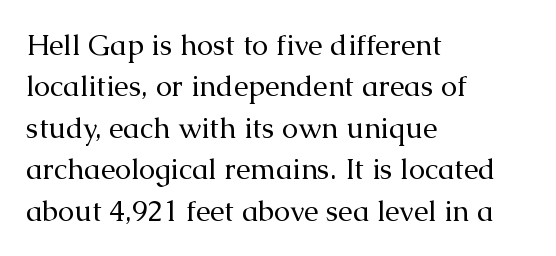
Q: Is the text bold? A: No.
Q: Is the text italic (slanted)? A: No, it is upright.
Q: Is the typeface a serif or a sans-serif typeface? A: Serif.
Q: Is the text underlined? A: No.
Q: How is the paragraph aligned? A: Left-aligned.
Q: Is the spacing between letters normal or unusually wide? A: Normal.
Q: Is the spacing between lines tight, normal or loose? A: Normal.
Q: Width (condensed, normal, or wide)? A: Normal.
Q: Stroke contrast? A: Medium.
Q: x-height? A: Medium.
Q: Monospaced? A: No.
